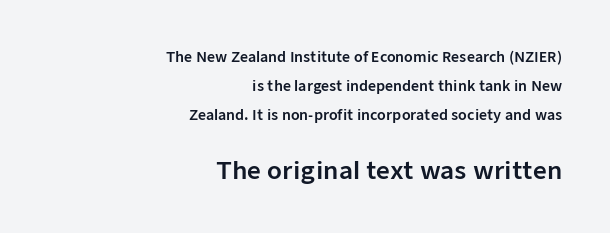
{"italic": "no", "underline": "no", "align": "right", "line_spacing": "loose", "line_spacing_ratio": 2.08, "letter_spacing": "normal", "letter_spacing_em": 0.0, "larger_block": "second", "size_ratio": 1.71, "glyph_px": 24}
